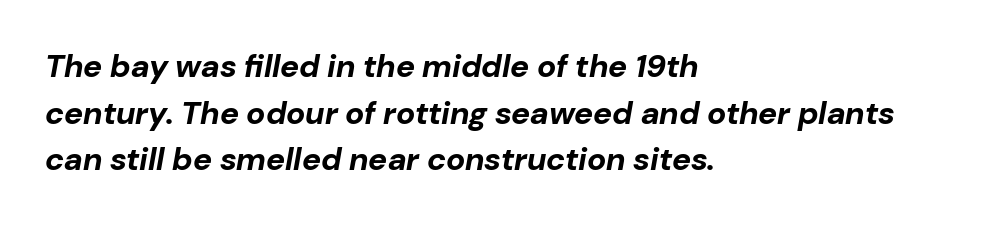
The image shows 32 px bold type, italic (leaning right); set left-aligned, normal line spacing (1.46x), normal letter spacing, not underlined; low stroke contrast and a medium x-height.
